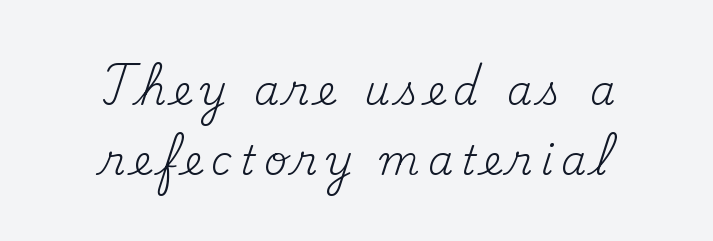
The image shows 40 px regular-weight serif type; set centered, line spacing 1.76x, unusually wide letter spacing (+0.2 em), not underlined; medium stroke contrast and a small x-height.
